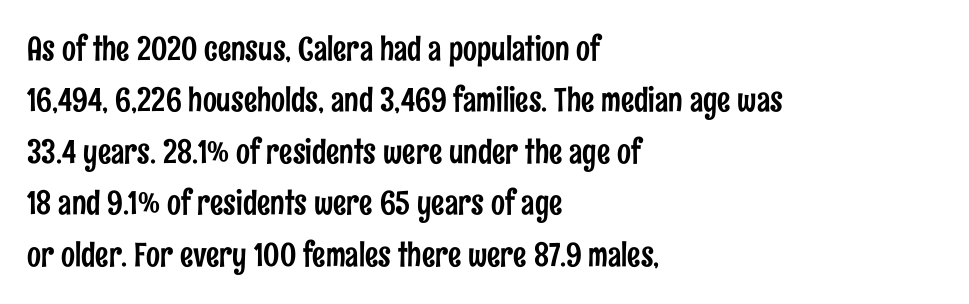
Q: Is the text italic (slanted)? A: No, it is upright.
Q: Is the typeface a serif or a sans-serif typeface? A: Sans-serif.
Q: Is the text underlined? A: No.
Q: How is the paragraph aligned? A: Left-aligned.
Q: Is the spacing between letters normal or unusually wide? A: Normal.
Q: Is the spacing between lines tight, normal or loose? A: Normal.
Q: Width (condensed, normal, or wide)? A: Condensed.
Q: Stroke contrast? A: Low.
Q: x-height? A: Medium.
Q: Monospaced? A: No.
